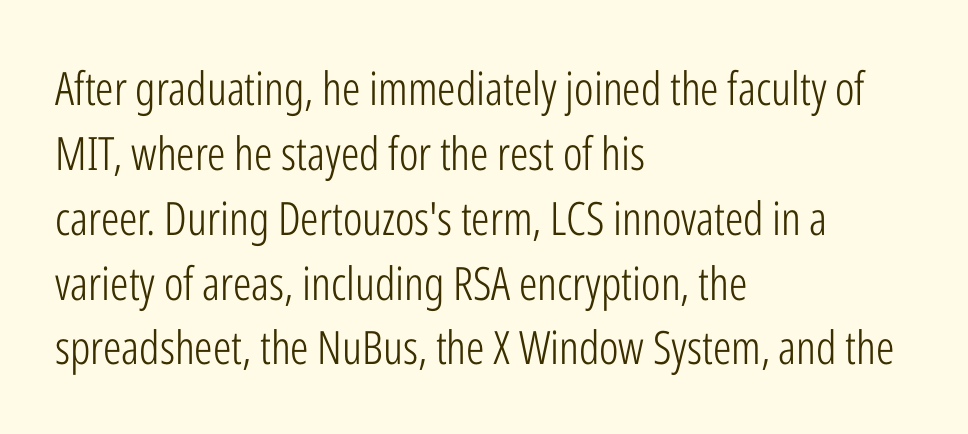
The rendering anchors every line to the left-hand side. The font is comparable to plain body text, perhaps lighter. Decoration check: the copy has no underline. Upright lettering throughout. This block has exactly the height ordinary leading produces.
